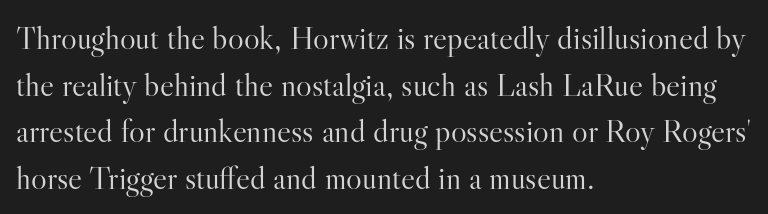
Q: Is the text bold? A: No.
Q: Is the text italic (slanted)? A: No, it is upright.
Q: Is the typeface a serif or a sans-serif typeface? A: Serif.
Q: Is the text underlined? A: No.
Q: How is the paragraph aligned? A: Left-aligned.
Q: Is the spacing between letters normal or unusually wide? A: Normal.
Q: Is the spacing between lines tight, normal or loose? A: Normal.
Q: Width (condensed, normal, or wide)? A: Normal.
Q: Stroke contrast? A: High.
Q: x-height? A: Small.
Q: Monospaced? A: No.
